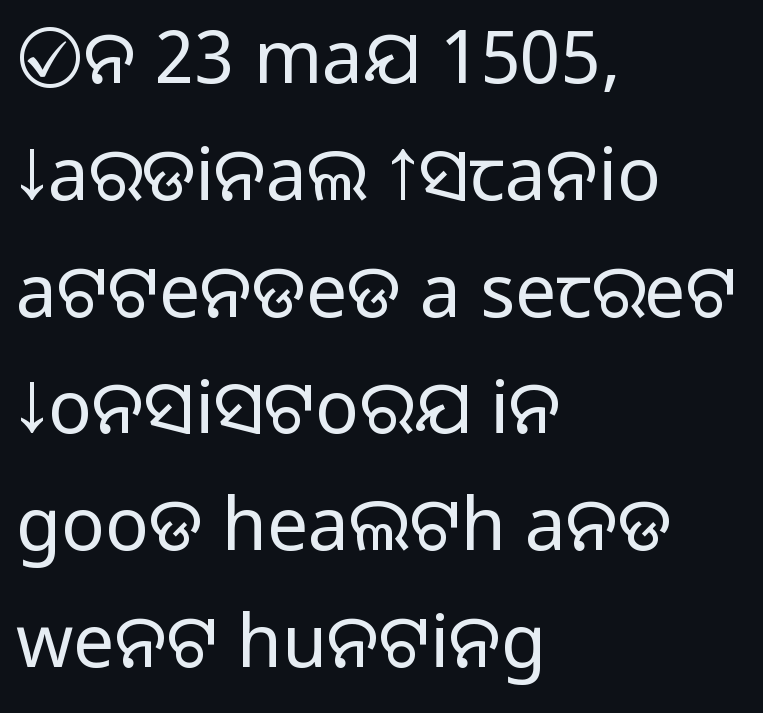
{"serif": "no", "italic": "no", "bold": "no", "weight": "regular", "width": "normal", "stroke_contrast": "low", "x_height": "large", "monospaced": "no", "underline": "no", "align": "left", "line_spacing": "normal", "line_spacing_ratio": 1.6, "letter_spacing": "normal", "letter_spacing_em": 0.0, "glyph_px": 73}
